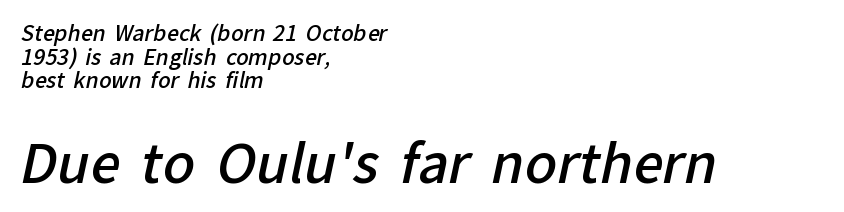
The typeface chosen for these lines omits serifs. Think of a printed novel: that variable character pitch is what you see here. The lines are quadded left. Characters follow at the spacing the type designer built in. These lines huddle together more closely than default settings would place them. This rendering features lettering with no underline.
